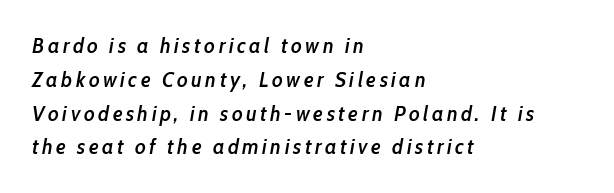
The image shows 21 px text type, italic (leaning right); set left-aligned, normal line spacing (1.61x), not underlined.
